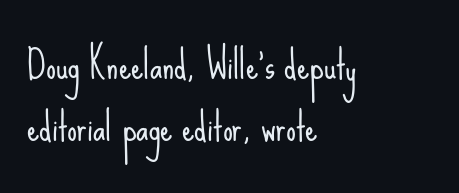
{"serif": "no", "italic": "no", "bold": "no", "weight": "light", "width": "condensed", "stroke_contrast": "low", "x_height": "small", "monospaced": "no", "underline": "no", "align": "left", "line_spacing": "normal", "line_spacing_ratio": 1.58, "letter_spacing": "normal", "letter_spacing_em": 0.0, "glyph_px": 39}
